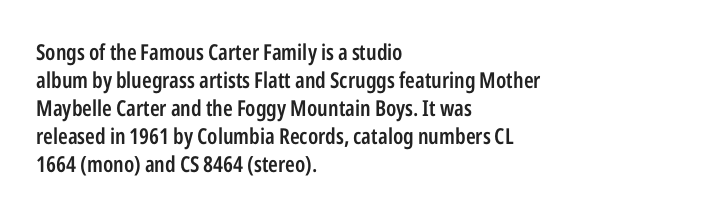
Q: Is the text bold? A: Semi-bold.
Q: Is the text italic (slanted)? A: No, it is upright.
Q: Is the text underlined? A: No.
Q: How is the paragraph aligned? A: Left-aligned.
Q: Is the spacing between letters normal or unusually wide? A: Normal.
Q: Is the spacing between lines tight, normal or loose? A: Normal.
